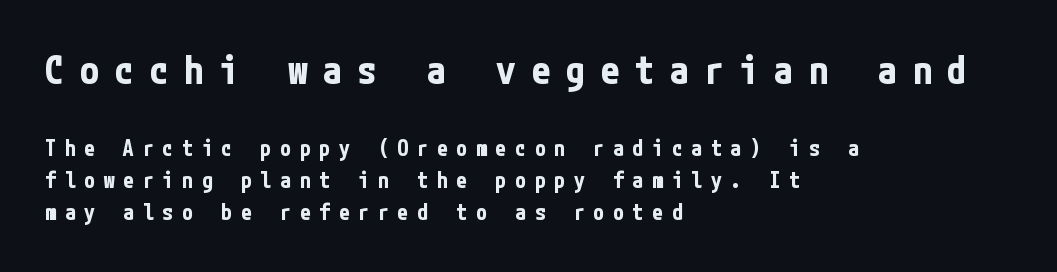
The image shows 39 px bold, condensed sans-serif type, upright; set left-aligned, normal line spacing (1.47x), unusually wide letter spacing (+0.39 em), not underlined; the first (top) block is 1.77x larger; low stroke contrast and a medium x-height.
